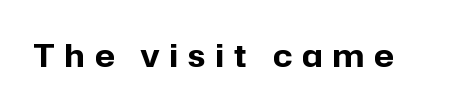
Q: Is the text bold? A: Yes.
Q: Is the text italic (slanted)? A: No, it is upright.
Q: Is the typeface a serif or a sans-serif typeface? A: Sans-serif.
Q: Is the text underlined? A: No.
Q: Is the spacing between letters normal or unusually wide? A: Unusually wide.
Q: Width (condensed, normal, or wide)? A: Normal.
Q: Stroke contrast? A: Low.
Q: x-height? A: Medium.
Q: Monospaced? A: No.
